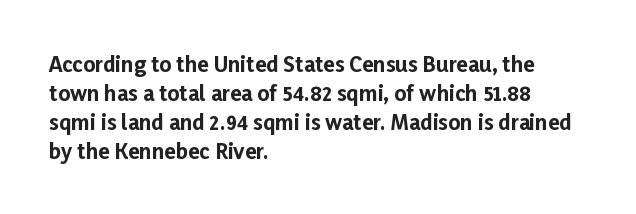
The image shows 21 px bold type, upright; set left-aligned, normal line spacing (1.38x), normal letter spacing, not underlined.
